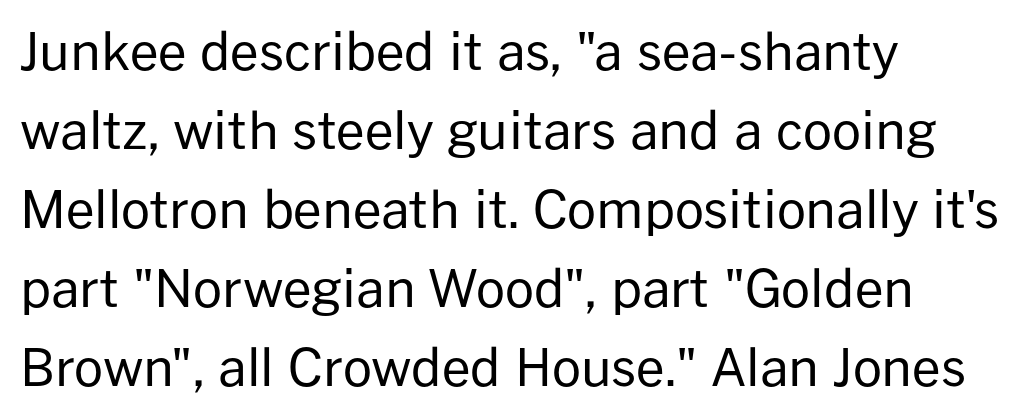
{"serif": "no", "italic": "no", "bold": "no", "weight": "regular", "width": "normal", "stroke_contrast": "low", "x_height": "medium", "monospaced": "no", "underline": "no", "align": "left", "line_spacing": "normal", "line_spacing_ratio": 1.55, "letter_spacing": "normal", "letter_spacing_em": 0.0, "glyph_px": 51}
